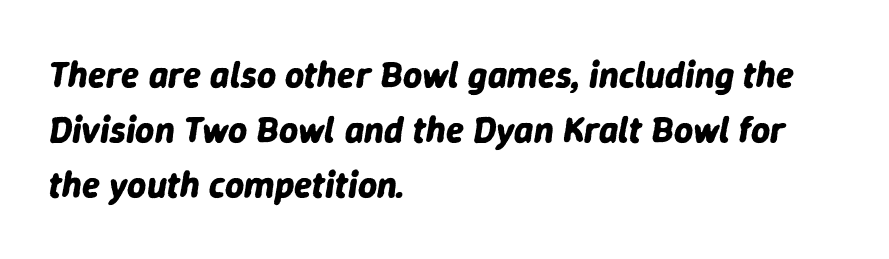
The typography opts for an oblique posture over an upright one. Alignment: flush left. A full-strength bold gives these letters their thick strokes. Regular leading. The face used here is proportionally spaced, like ordinary book or web type. No word sits above an underline.
